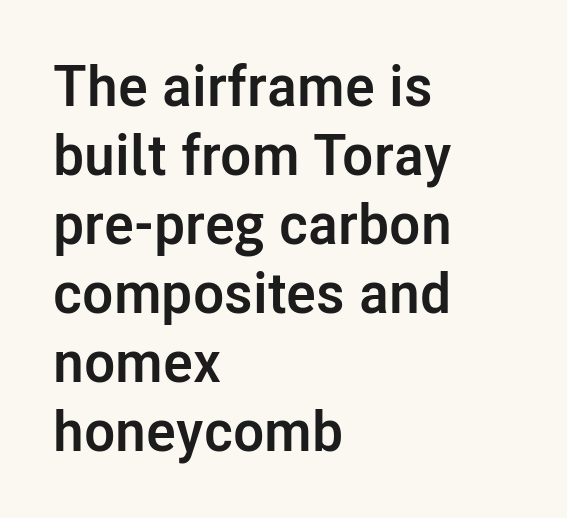
The letters advance in unequal steps, a hallmark of proportional type. Casual observation: everything's shoved over to the left. This is roman type, the default non-slanted kind. Tracking here is standard; glyphs follow each other at the usual distance. This is heavy type, rendered in bold.
